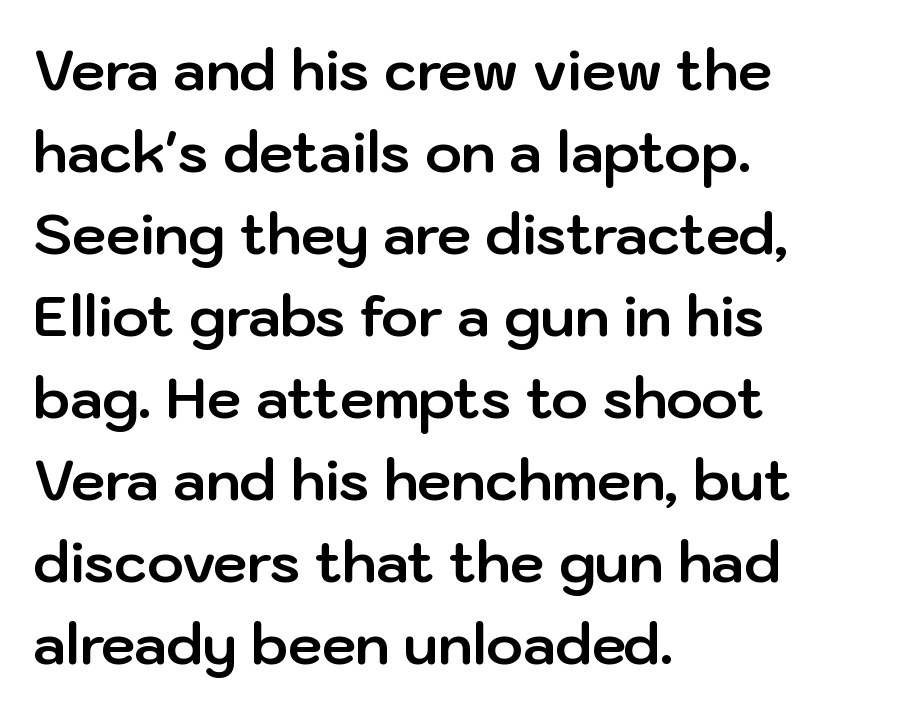
The image shows 55 px bold sans-serif type, upright; set left-aligned, normal line spacing (1.49x), normal letter spacing, not underlined; low stroke contrast and a medium x-height.
